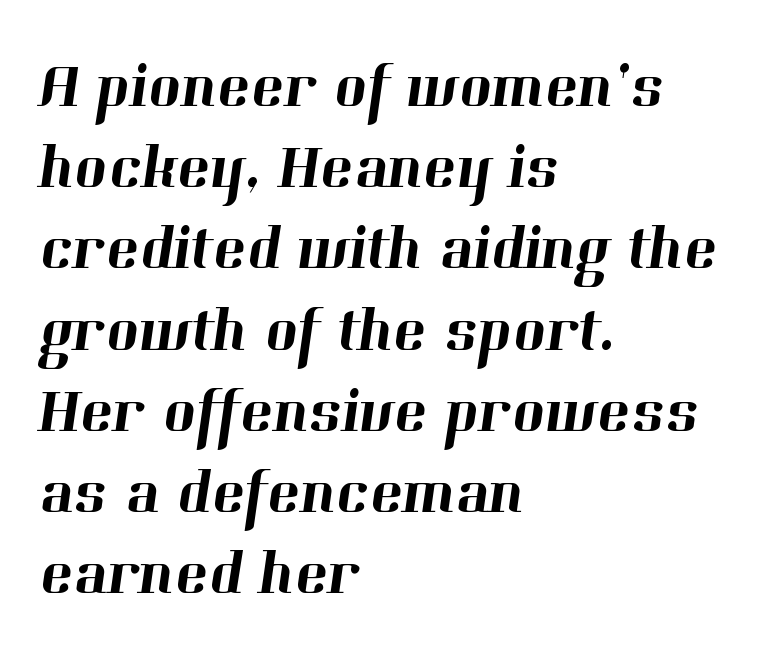
{"serif": "yes", "width": "normal", "stroke_contrast": "high", "x_height": "medium", "monospaced": "no", "underline": "no", "align": "left", "line_spacing": "normal", "line_spacing_ratio": 1.31, "letter_spacing": "normal", "letter_spacing_em": 0.0, "glyph_px": 62}
